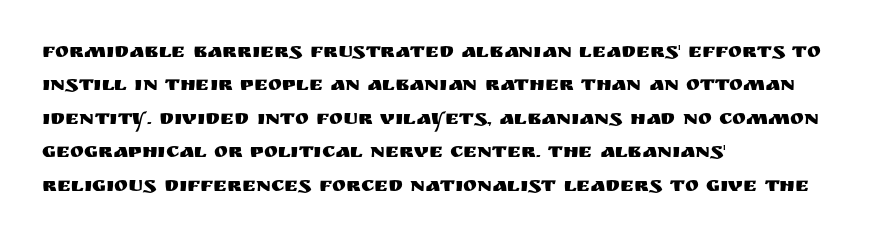
{"italic": "no", "underline": "no", "align": "left", "line_spacing": "normal", "line_spacing_ratio": 1.59, "letter_spacing": "normal", "letter_spacing_em": 0.0, "glyph_px": 21}
